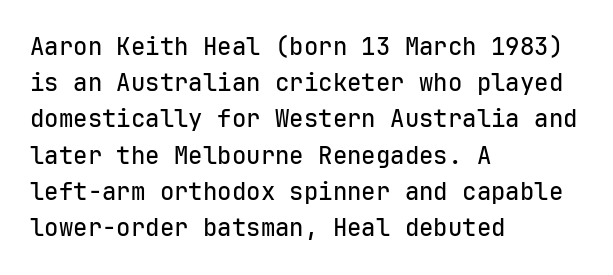
Leading: standard. Ascenders rise straight up at ninety degrees. Nobody drew a line under any word here. Here the glyphs are tracked normally, forming tight word shapes. All the whitespace from short lines collects on the right.
